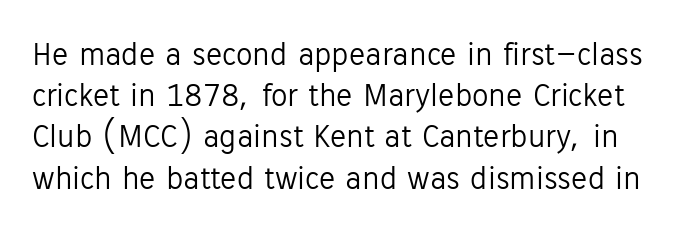
A roman cut, with each character standing at attention. Is this a heavy cut? Hardly; it is regular or lighter. Is this a fixed-width face? No — the glyphs have proportional, varying widths. Check the space under the baseline: it is left empty.
